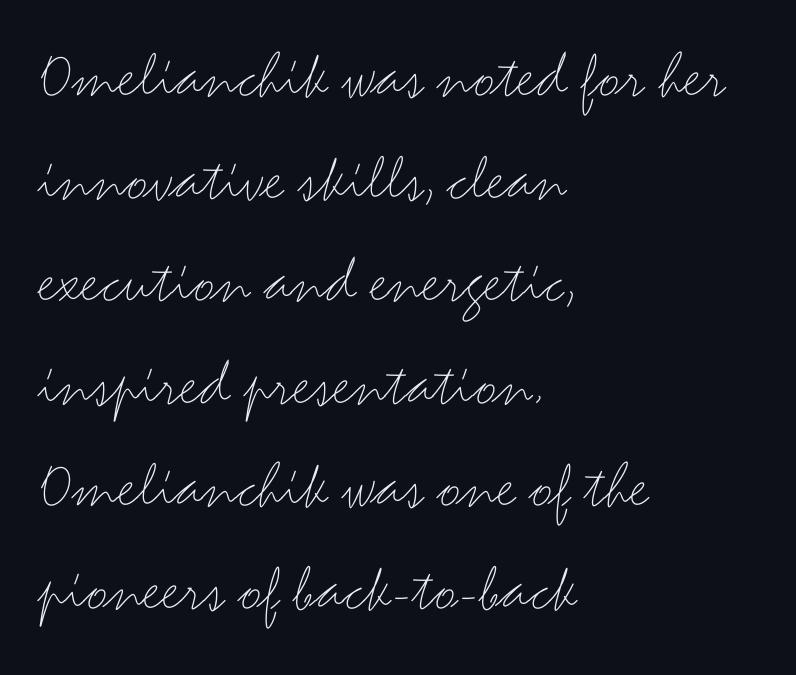
{"serif": "no", "bold": "no", "weight": "thin", "width": "wide", "stroke_contrast": "medium", "x_height": "small", "monospaced": "no", "underline": "no", "align": "left", "line_spacing": "normal", "line_spacing_ratio": 1.53, "letter_spacing": "normal", "letter_spacing_em": 0.0, "glyph_px": 67}
